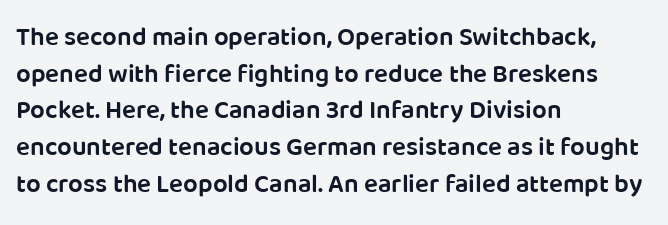
{"italic": "no", "bold": "semi", "underline": "no", "align": "left", "line_spacing": "normal", "line_spacing_ratio": 1.41, "letter_spacing": "normal", "letter_spacing_em": 0.0, "glyph_px": 26}
